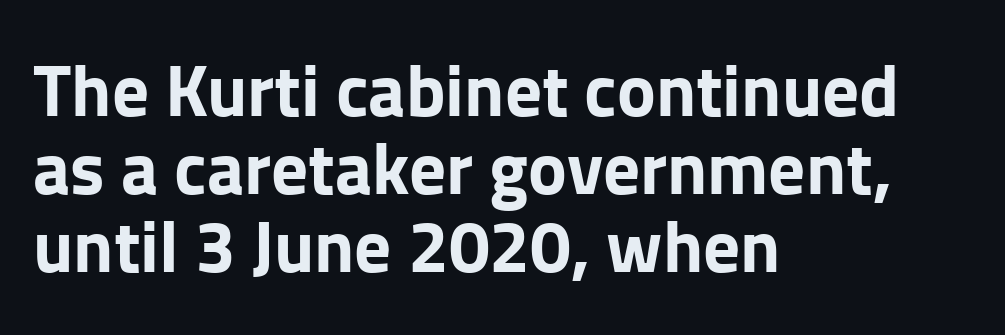
The image shows 73 px bold sans-serif type, upright; set left-aligned, tight line spacing (1.07x), normal letter spacing, not underlined; low stroke contrast and a medium x-height.
